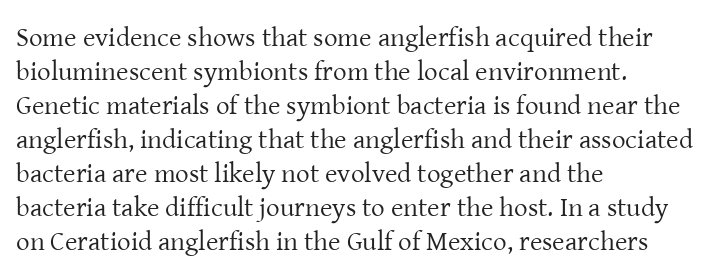
{"italic": "no", "bold": "no", "underline": "no", "align": "left", "line_spacing": "normal", "line_spacing_ratio": 1.26, "letter_spacing": "normal", "letter_spacing_em": 0.0, "glyph_px": 27}
